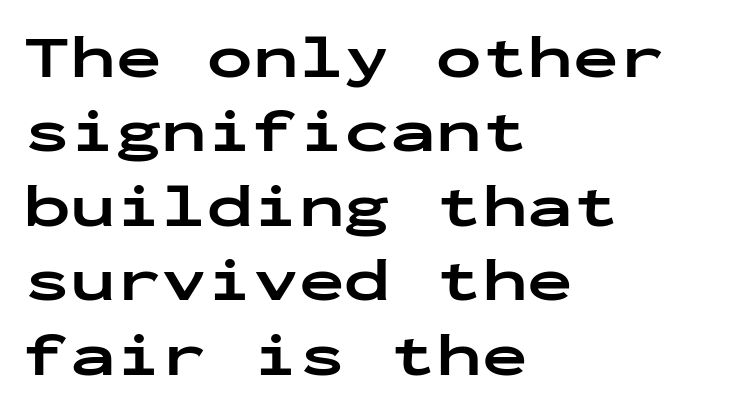
The image shows 61 px bold, wide sans-serif type, upright, monospaced; set left-aligned, line spacing 1.22x, normal letter spacing, not underlined; low stroke contrast and a medium x-height.
